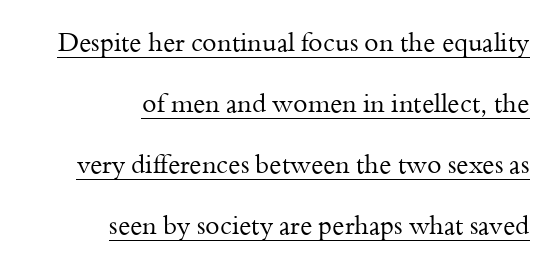
Q: Is the text bold? A: No.
Q: Is the text italic (slanted)? A: No, it is upright.
Q: Is the text underlined? A: Yes.
Q: How is the paragraph aligned? A: Right-aligned.
Q: Is the spacing between letters normal or unusually wide? A: Normal.
Q: Is the spacing between lines tight, normal or loose? A: Loose.
